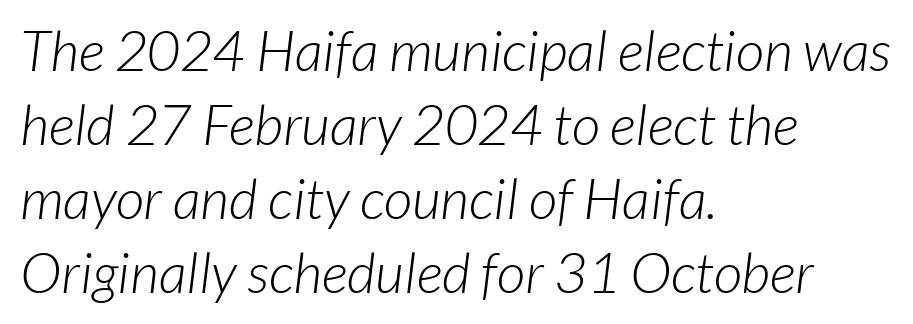
Q: Is the text bold? A: No.
Q: Is the typeface a serif or a sans-serif typeface? A: Sans-serif.
Q: Is the text underlined? A: No.
Q: How is the paragraph aligned? A: Left-aligned.
Q: Is the spacing between letters normal or unusually wide? A: Normal.
Q: Is the spacing between lines tight, normal or loose? A: Normal.
Q: Width (condensed, normal, or wide)? A: Normal.
Q: Stroke contrast? A: Low.
Q: x-height? A: Medium.
Q: Monospaced? A: No.
